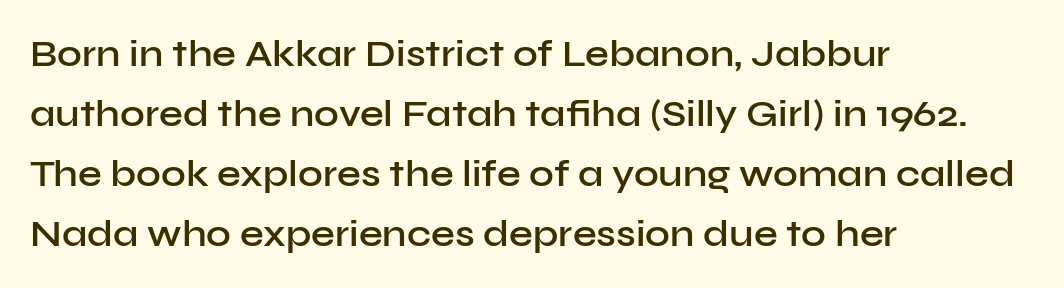
The type sits square on the baseline with zero lean. No word sits above an underline. To sum up the face: it is a sans, with no serifs. Stems and bowls a touch heavier than normal — semibold. Looks like regular typesetting: each glyph gets only the width it needs. The line-height multiplier appears to be the usual default.
